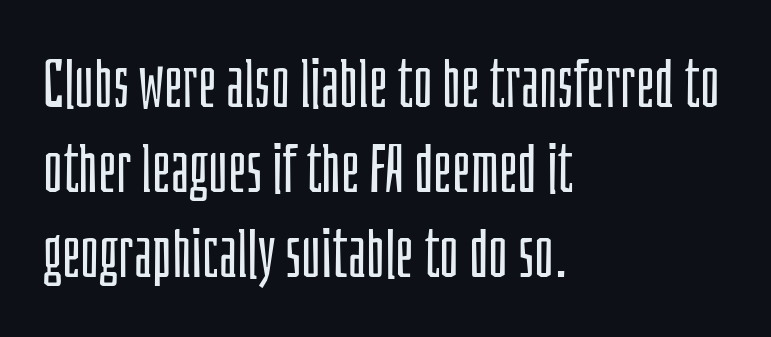
Q: Is the text bold? A: No.
Q: Is the text italic (slanted)? A: No, it is upright.
Q: Is the typeface a serif or a sans-serif typeface? A: Sans-serif.
Q: Is the text underlined? A: No.
Q: How is the paragraph aligned? A: Left-aligned.
Q: Is the spacing between letters normal or unusually wide? A: Normal.
Q: Is the spacing between lines tight, normal or loose? A: Normal.
Q: Width (condensed, normal, or wide)? A: Condensed.
Q: Stroke contrast? A: Low.
Q: x-height? A: Large.
Q: Monospaced? A: No.
